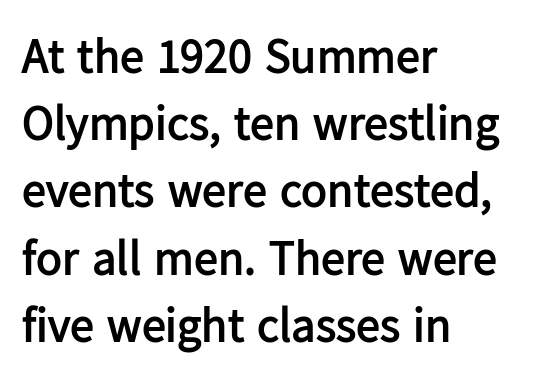
Q: Is the text bold? A: Yes.
Q: Is the text italic (slanted)? A: No, it is upright.
Q: Is the typeface a serif or a sans-serif typeface? A: Sans-serif.
Q: Is the text underlined? A: No.
Q: How is the paragraph aligned? A: Left-aligned.
Q: Is the spacing between letters normal or unusually wide? A: Normal.
Q: Is the spacing between lines tight, normal or loose? A: Normal.
Q: Width (condensed, normal, or wide)? A: Normal.
Q: Stroke contrast? A: Low.
Q: x-height? A: Medium.
Q: Monospaced? A: No.
